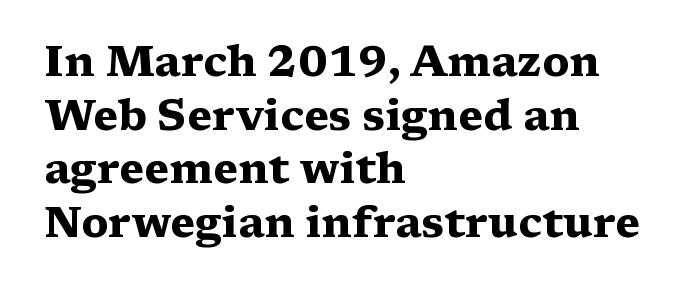
Casual observation: everything's shoved over to the left. Serifs: yes, visible at the terminals of the letterforms. A normal amount of white space separates one row of letters from the next. Any mark beneath the type? The region is blank. The gaps between neighbouring characters are ordinary and unremarkable. As a designer I'd log this as weight 700, bold.
